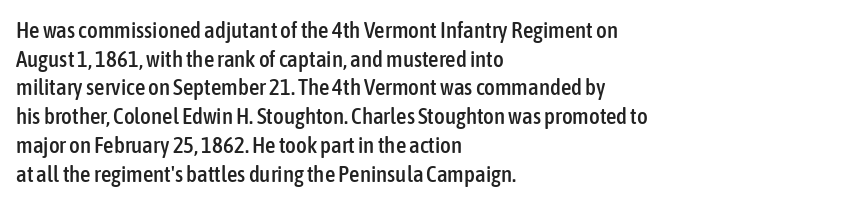
Quick note: not italic, upright. The letters sit at their default tracking, neither squeezed nor spread. The space between consecutive lines is moderate. This sample is left-justified, so line endings fall wherever the words run out. The string is rendered with underlining switched off.
